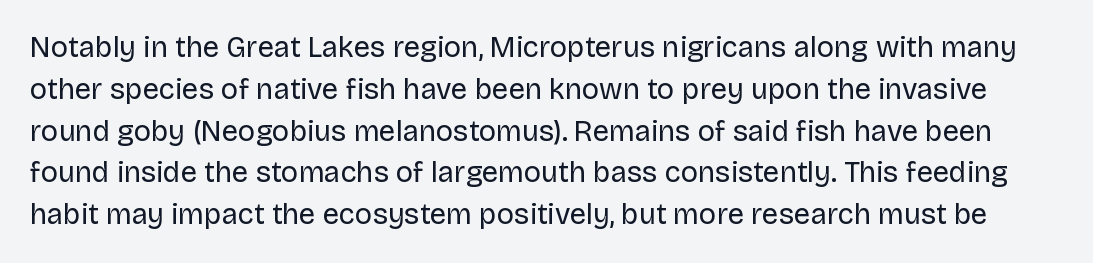
The image shows 29 px regular-weight sans-serif type, upright; set normal line spacing (1.44x), normal letter spacing, not underlined; low stroke contrast and a large x-height.
